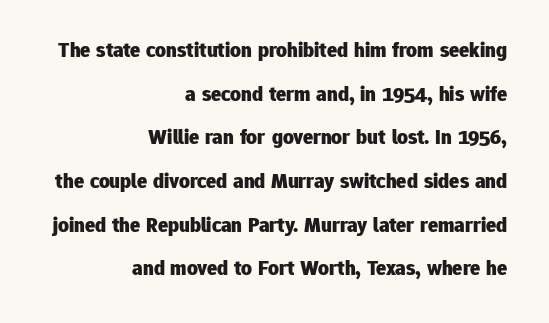
Q: Is the text bold? A: Yes.
Q: Is the text italic (slanted)? A: No, it is upright.
Q: Is the text underlined? A: No.
Q: How is the paragraph aligned? A: Right-aligned.
Q: Is the spacing between letters normal or unusually wide? A: Normal.
Q: Is the spacing between lines tight, normal or loose? A: Loose.
